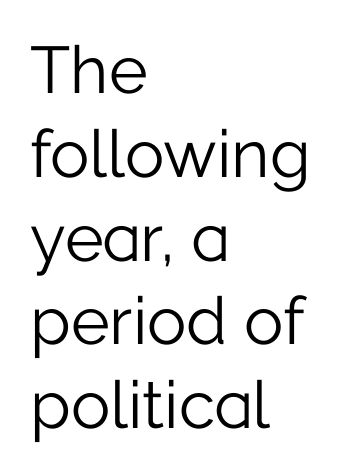
Italic: no, the glyphs are upright roman. Observe the absence of serifs on each vertical stroke in this sample. The line texture is even and compact thanks to regular tracking. Successive baselines arrive at the customary interval. The compositor pushed each line to the left boundary.
